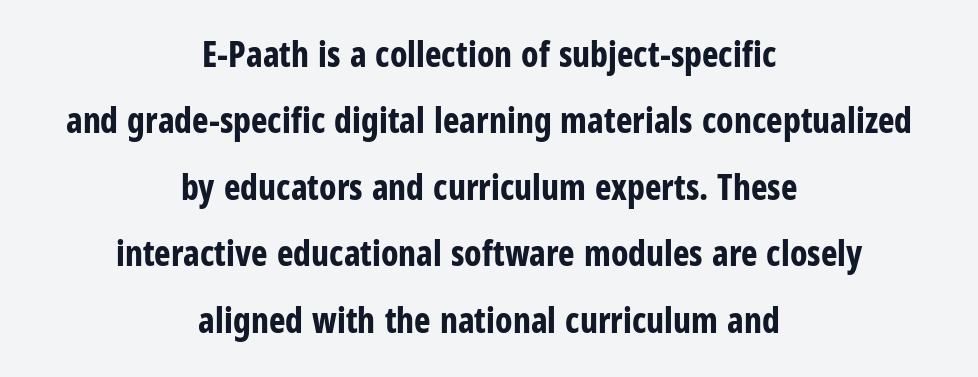
Q: Is the text bold? A: Yes.
Q: Is the text italic (slanted)? A: No, it is upright.
Q: Is the typeface a serif or a sans-serif typeface? A: Sans-serif.
Q: Is the text underlined? A: No.
Q: How is the paragraph aligned? A: Centered.
Q: Is the spacing between letters normal or unusually wide? A: Normal.
Q: Is the spacing between lines tight, normal or loose? A: Loose.
Q: Width (condensed, normal, or wide)? A: Condensed.
Q: Stroke contrast? A: Low.
Q: x-height? A: Medium.
Q: Monospaced? A: No.
